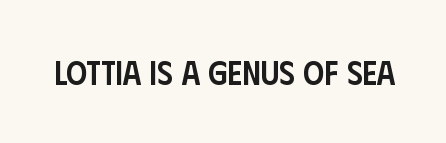
Anything drawn beneath the words? Only blank space. Italic: no, the glyphs are upright roman. This rendering employs a face without finishing strokes, i.e., a sans-serif. Glyph-to-glyph distance matches everyday printed text.
